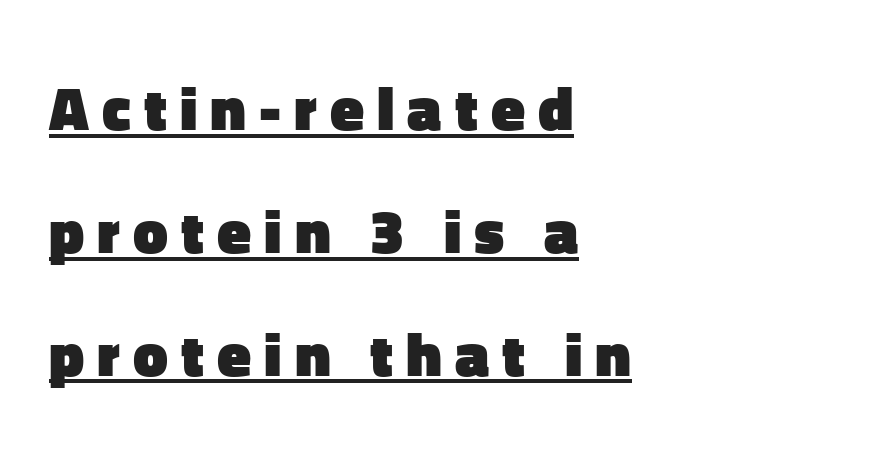
{"serif": "no", "italic": "no", "bold": "yes", "weight": "heavy", "width": "normal", "stroke_contrast": "low", "x_height": "medium", "monospaced": "no", "underline": "yes", "align": "left", "line_spacing": "loose", "line_spacing_ratio": 1.98, "letter_spacing": "wide", "letter_spacing_em": 0.21, "glyph_px": 62}
